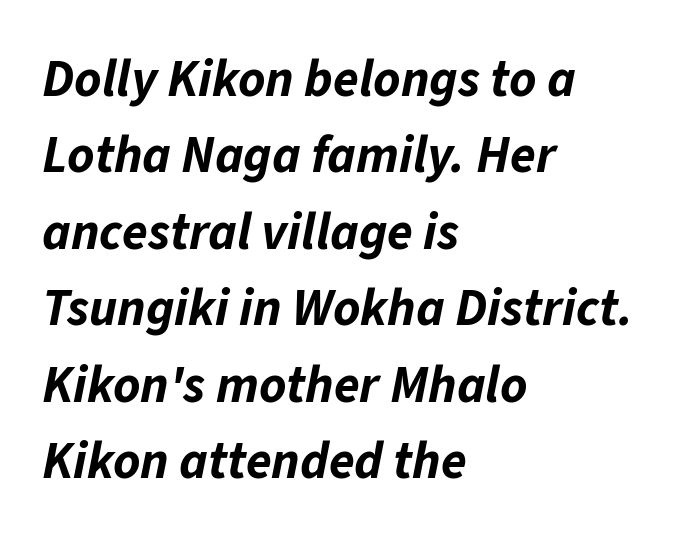
Standard letterfit; no display-style spreading of the glyphs. The area under the type is left untouched. Plenty of ink on the page — the face is bold. This sample is left-justified, so line endings fall wherever the words run out. A typesetter would call this proportional, since set widths differ per character.
